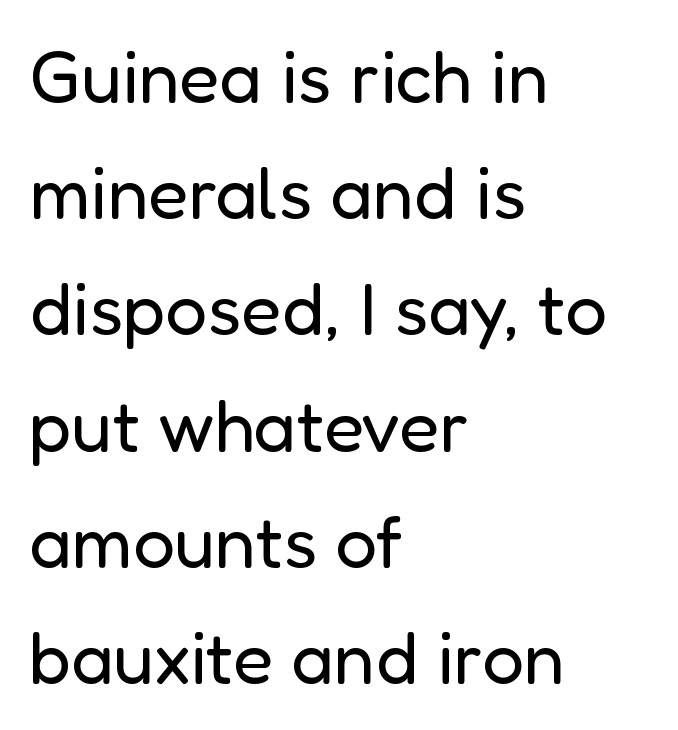
Is the stroke heavy? The answer is a plain regular-or-lighter. These lines are composed in type without serifs. The lines in this sample share a left origin and differ only in where they stop. Plain, unruled lines of type.
